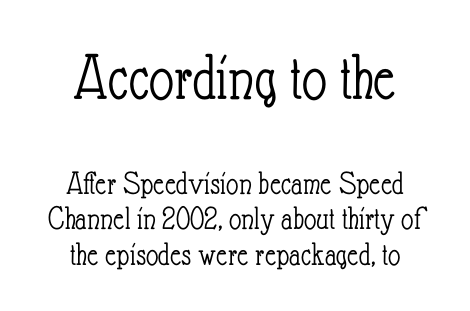
Which chunk is bigger? The first one — the top block dwarfs the bottom. If you measured baseline to baseline, you'd find a short distance. The rendering uses natural spacing where letterforms have individual widths. No italicization has been applied; the sample stays upright. Compared with a flush-left layout, this one balances lines on the center instead.
